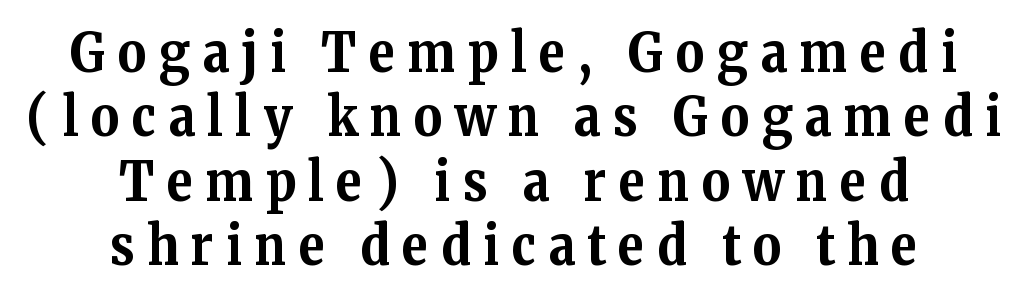
Only glyphs here, with clear space below each row. These lines are centered, leaving both edges ragged. As a designer I'd log this as weight 700, bold. This is roman type, the default non-slanted kind. You could only call the tracking loose — the letters float apart. Think of a printed novel: that variable character pitch is what you see here.
